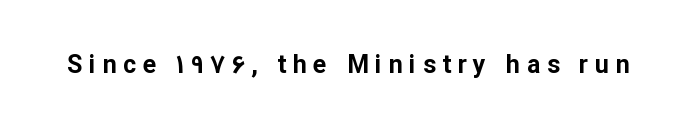
{"italic": "no", "bold": "yes", "underline": "no", "letter_spacing": "wide", "letter_spacing_em": 0.27, "glyph_px": 25}
